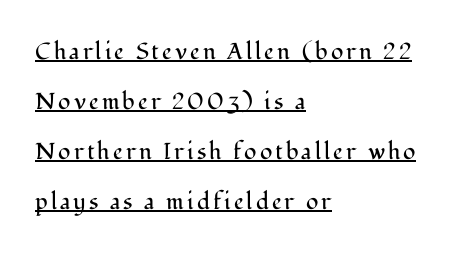
The image shows 23 px text type, upright; set left-aligned, loose line spacing (2.17x), underlined.
